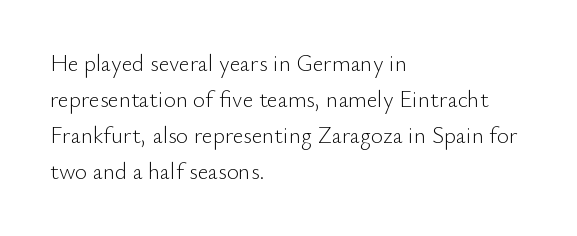
The foot of each line stays bare and open. It's the straight-up-and-down kind of type. The gaps between neighbouring characters are ordinary and unremarkable. A normal amount of white space separates one row of letters from the next. Typeset ragged right — the left edge is the straight one. Is the stroke heavy? The answer is a plain regular-or-lighter.
